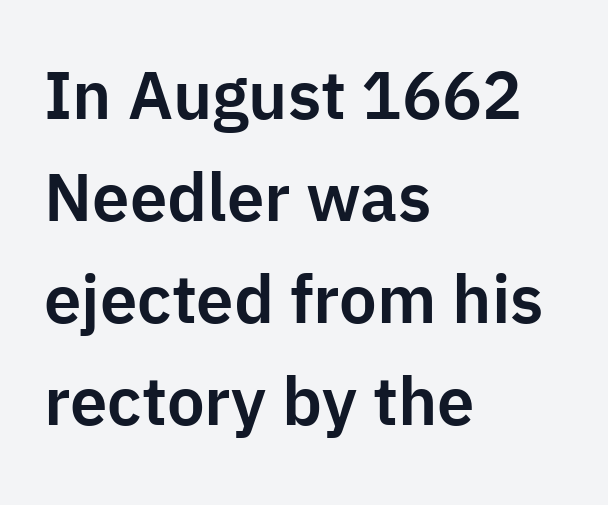
{"serif": "no", "italic": "no", "width": "normal", "stroke_contrast": "low", "x_height": "medium", "monospaced": "no", "underline": "no", "align": "left", "line_spacing": "normal", "line_spacing_ratio": 1.52, "letter_spacing": "normal", "letter_spacing_em": 0.0, "glyph_px": 67}
